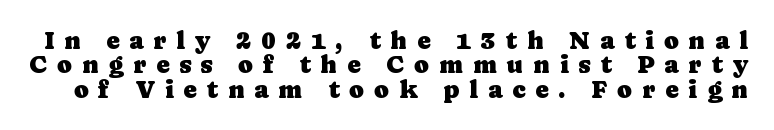
Q: Is the text italic (slanted)? A: No, it is upright.
Q: Is the text underlined? A: No.
Q: Is the spacing between letters normal or unusually wide? A: Unusually wide.
Q: Is the spacing between lines tight, normal or loose? A: Tight.
